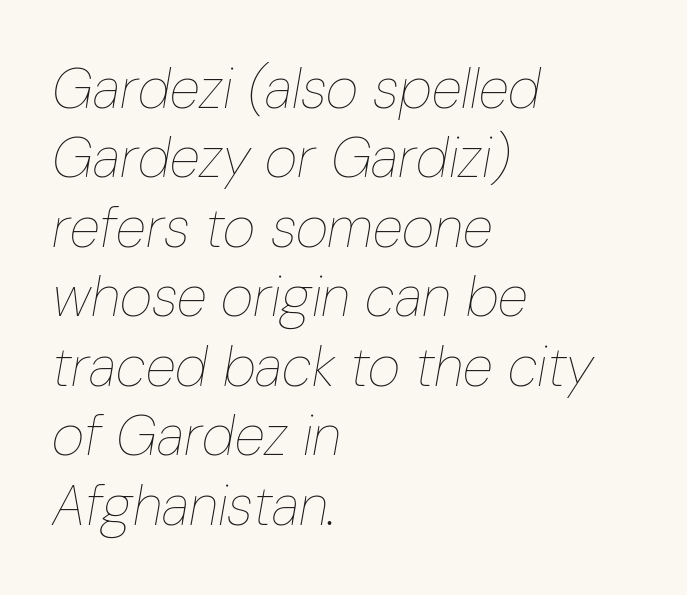
You can tell it's italic because the verticals aren't actually vertical. The gaps between neighbouring characters are ordinary and unremarkable. Quick note: underline off. Is the block centered? No — it sits flush against the left margin. The font sits on the lighter half of the weight spectrum, regular included. Think of a printed novel: that variable character pitch is what you see here.
